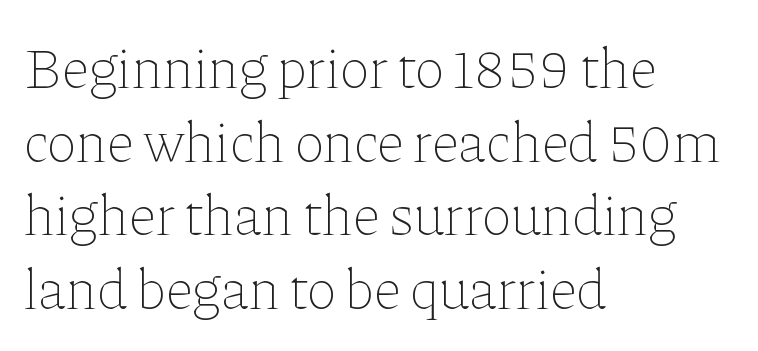
Ordinary non-slanted type is in use. Each row of text sits above clean, open space. A typesetter would call this proportional, since set widths differ per character. Default kerning and tracking; the words read as compact shapes. Line beginnings align vertically; line endings do not.
